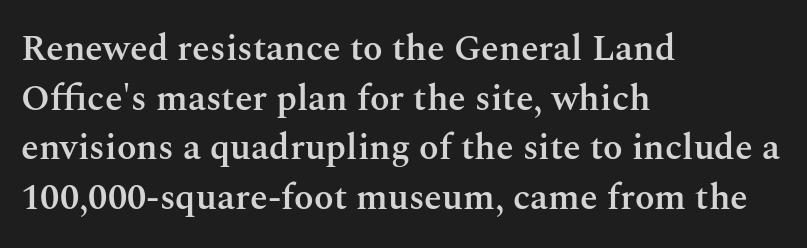
{"serif": "yes", "italic": "no", "bold": "semi", "weight": "semibold", "width": "normal", "stroke_contrast": "medium", "x_height": "medium", "monospaced": "no", "underline": "no", "align": "left", "line_spacing": "normal", "line_spacing_ratio": 1.38, "letter_spacing": "normal", "letter_spacing_em": 0.0, "glyph_px": 36}
